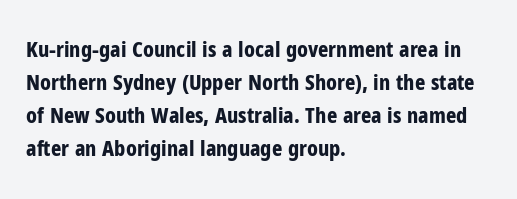
The image shows 22 px bold type, upright; set left-aligned, normal line spacing (1.5x), normal letter spacing, not underlined.
